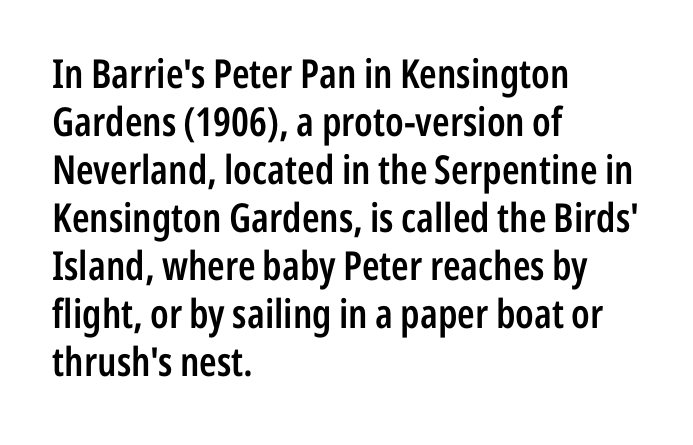
{"serif": "no", "italic": "no", "bold": "semi", "weight": "semibold", "width": "condensed", "stroke_contrast": "low", "x_height": "medium", "monospaced": "no", "underline": "no", "align": "left", "line_spacing_ratio": 1.2, "letter_spacing": "normal", "letter_spacing_em": 0.0, "glyph_px": 40}
